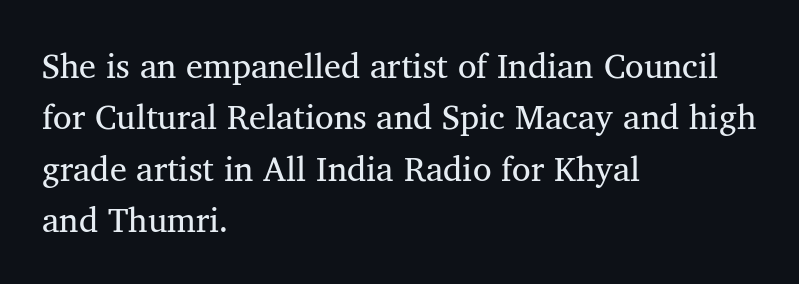
{"serif": "yes", "italic": "no", "bold": "no", "weight": "regular", "width": "normal", "stroke_contrast": "medium", "x_height": "medium", "monospaced": "no", "underline": "no", "align": "left", "line_spacing": "normal", "line_spacing_ratio": 1.51, "letter_spacing": "normal", "letter_spacing_em": 0.0, "glyph_px": 34}
